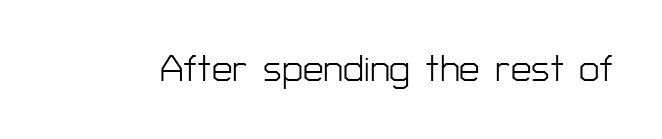
The image shows 37 px light sans-serif type, upright; set normal letter spacing, not underlined; low stroke contrast and a medium x-height.
